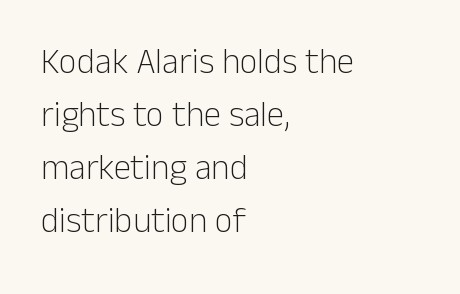
Q: Is the text bold? A: No.
Q: Is the text italic (slanted)? A: No, it is upright.
Q: Is the typeface a serif or a sans-serif typeface? A: Sans-serif.
Q: Is the text underlined? A: No.
Q: How is the paragraph aligned? A: Left-aligned.
Q: Is the spacing between letters normal or unusually wide? A: Normal.
Q: Is the spacing between lines tight, normal or loose? A: Normal.
Q: Width (condensed, normal, or wide)? A: Normal.
Q: Stroke contrast? A: Low.
Q: x-height? A: Medium.
Q: Monospaced? A: No.
